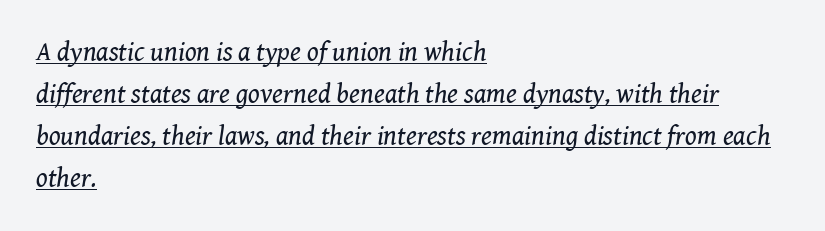
Each stroke keeps to a modest, everyday thickness or less. Regular leading. There is no visible air inserted between adjacent glyphs. Layout note: lines flush left.
